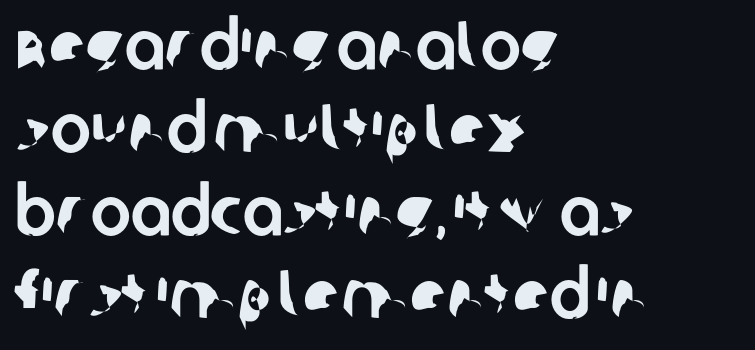
A clean baseline with only descenders dipping below it. The passage is arranged the way most books set body copy — flush left. The line texture is even and compact thanks to regular tracking. A typesetter would call this proportional, since set widths differ per character.
